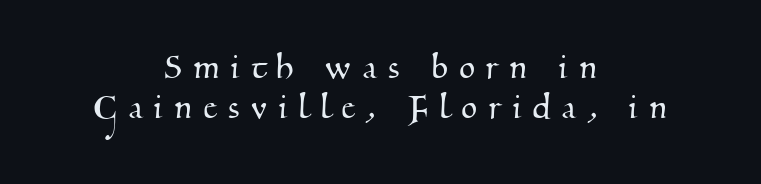
The image shows 41 px serif type; set centered, tight line spacing (0.97x), unusually wide letter spacing (+0.29 em), not underlined; medium stroke contrast and a small x-height.
